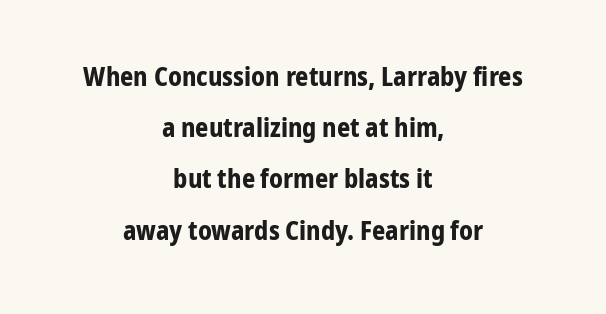
{"italic": "no", "bold": "yes", "underline": "no", "align": "center", "line_spacing": "loose", "line_spacing_ratio": 1.97, "letter_spacing": "normal", "letter_spacing_em": 0.0, "glyph_px": 26}
